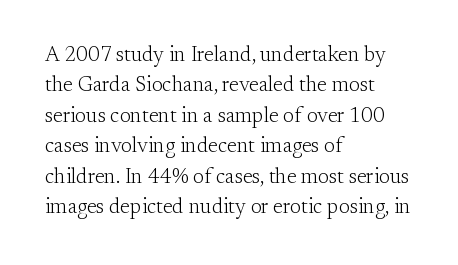
Letter spacing: default. Ink coverage per letter is moderate at most. The rag falls on the right side of this text block. Descenders are the only things crossing below the line. This block has exactly the height ordinary leading produces. This is the regular roman posture of the typeface.
